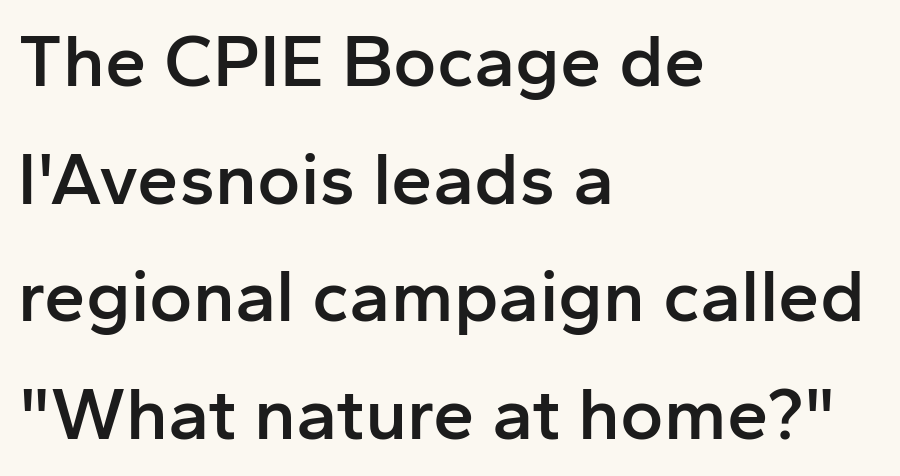
A typesetter would mark this as roman, not italic. If you measured baseline to baseline, you'd find a middling distance. The glyphs in this specimen are sans serif. Compared with a centered layout, this one pins lines to the left instead. The face used here is proportionally spaced, like ordinary book or web type. Is the type bold? Partly — it's a semibold, heavier than regular but not fully bold.
